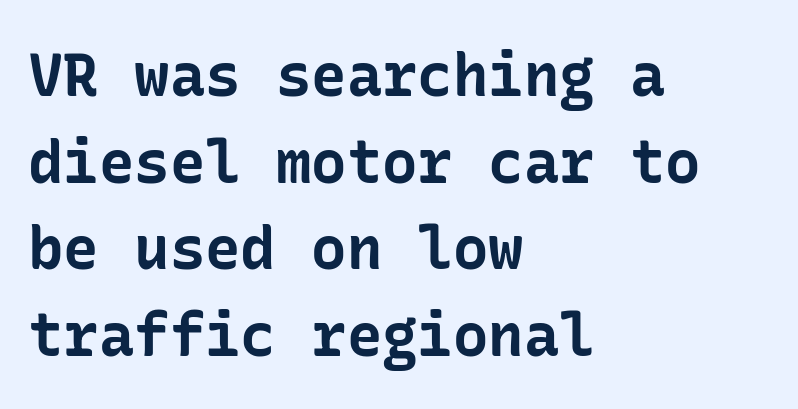
Nobody drew a line under any word here. Each new line begins a customary step beneath the previous one. Font category for this specimen: sans-serif. One-word summary of the alignment: left. You'd pick this weight for a headline — it's a proper bold. Characters follow at the spacing the type designer built in.
